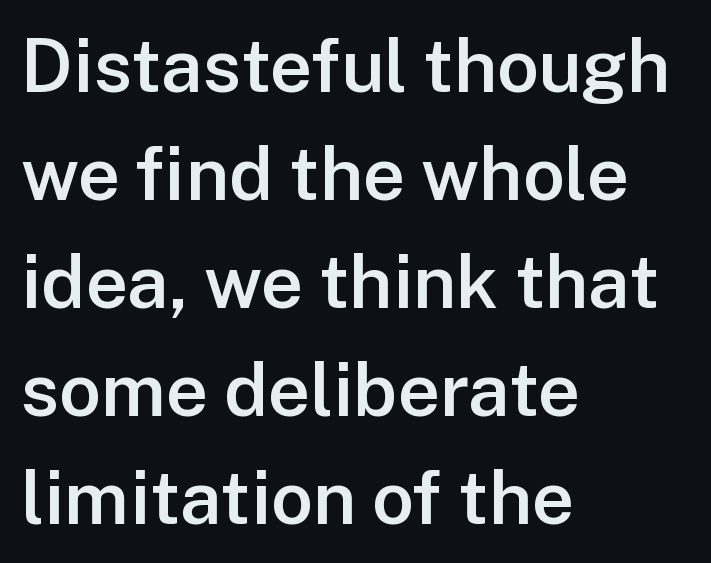
{"serif": "no", "italic": "no", "bold": "semi", "weight": "semibold", "width": "normal", "stroke_contrast": "low", "x_height": "medium", "monospaced": "no", "underline": "no", "align": "left", "line_spacing": "normal", "line_spacing_ratio": 1.46, "letter_spacing": "normal", "letter_spacing_em": 0.0, "glyph_px": 74}
